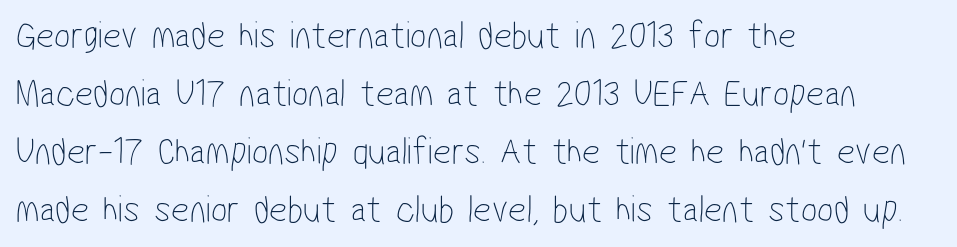
The image shows 39 px thin, condensed sans-serif type; set left-aligned, normal line spacing (1.49x), normal letter spacing, not underlined; low stroke contrast and a medium x-height.
